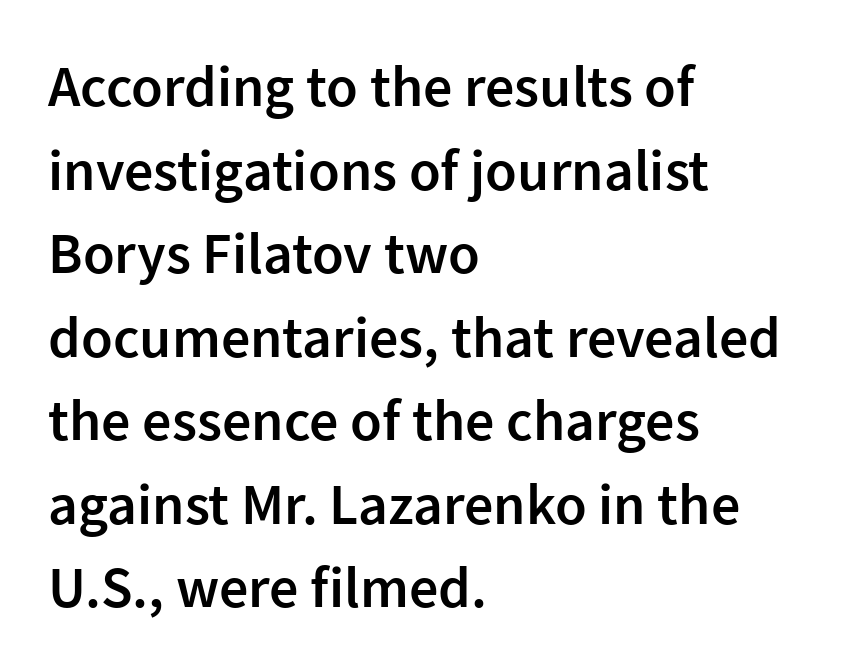
Q: Is the text bold? A: Semi-bold.
Q: Is the text italic (slanted)? A: No, it is upright.
Q: Is the typeface a serif or a sans-serif typeface? A: Sans-serif.
Q: Is the text underlined? A: No.
Q: How is the paragraph aligned? A: Left-aligned.
Q: Is the spacing between letters normal or unusually wide? A: Normal.
Q: Is the spacing between lines tight, normal or loose? A: Normal.
Q: Width (condensed, normal, or wide)? A: Normal.
Q: Stroke contrast? A: Low.
Q: x-height? A: Medium.
Q: Monospaced? A: No.
